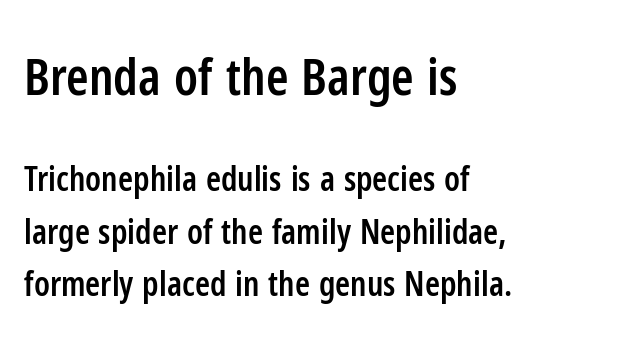
{"serif": "no", "italic": "no", "bold": "semi", "weight": "semibold", "width": "condensed", "stroke_contrast": "low", "x_height": "medium", "monospaced": "no", "underline": "no", "align": "left", "line_spacing": "normal", "line_spacing_ratio": 1.55, "letter_spacing": "normal", "letter_spacing_em": 0.0, "larger_block": "first", "size_ratio": 1.5, "glyph_px": 51}
